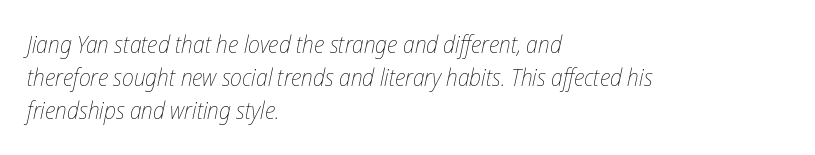
{"italic": "yes", "lean": "right", "slant_degrees": 12, "bold": "no", "underline": "no", "align": "left", "line_spacing": "normal", "line_spacing_ratio": 1.38, "letter_spacing": "normal", "letter_spacing_em": 0.0, "glyph_px": 24}
